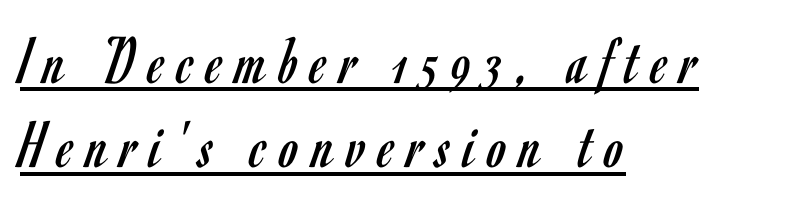
These characters rest on top of a visible drawn line. A light-to-regular cut is what we see here. I'd call this a sans setting — the letters go barefoot. Do the characters align in a grid? No, the font is proportional. A classic flush-left, rag-right setting is used for this passage.
